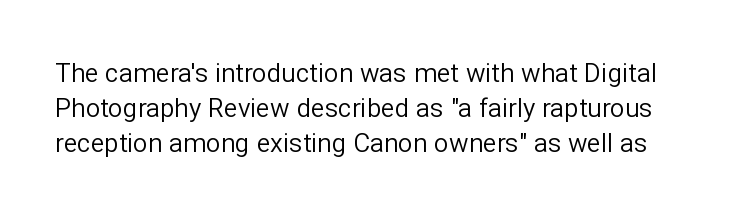
{"italic": "no", "bold": "no", "underline": "no", "line_spacing": "normal", "line_spacing_ratio": 1.34, "letter_spacing": "normal", "letter_spacing_em": 0.0, "glyph_px": 26}
